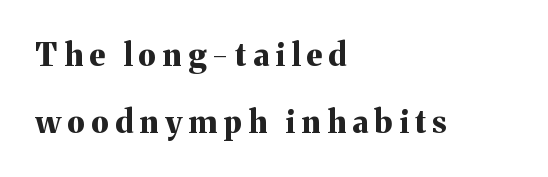
{"serif": "yes", "italic": "no", "bold": "yes", "weight": "bold", "width": "normal", "stroke_contrast": "medium", "x_height": "medium", "monospaced": "no", "underline": "no", "align": "left", "line_spacing": "loose", "line_spacing_ratio": 2.16, "letter_spacing": "wide", "letter_spacing_em": 0.21, "glyph_px": 31}
